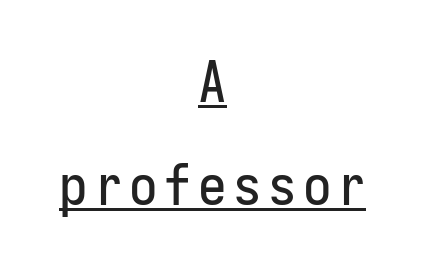
Notice how the stems are strictly vertical — no italics here. A typographer would call this underscored text. Spacing verdict: monospaced, one width for all characters. Which margin do the lines hug? Neither — every line sits in the middle. Serifs: no, the terminals of the letterforms are clean.
